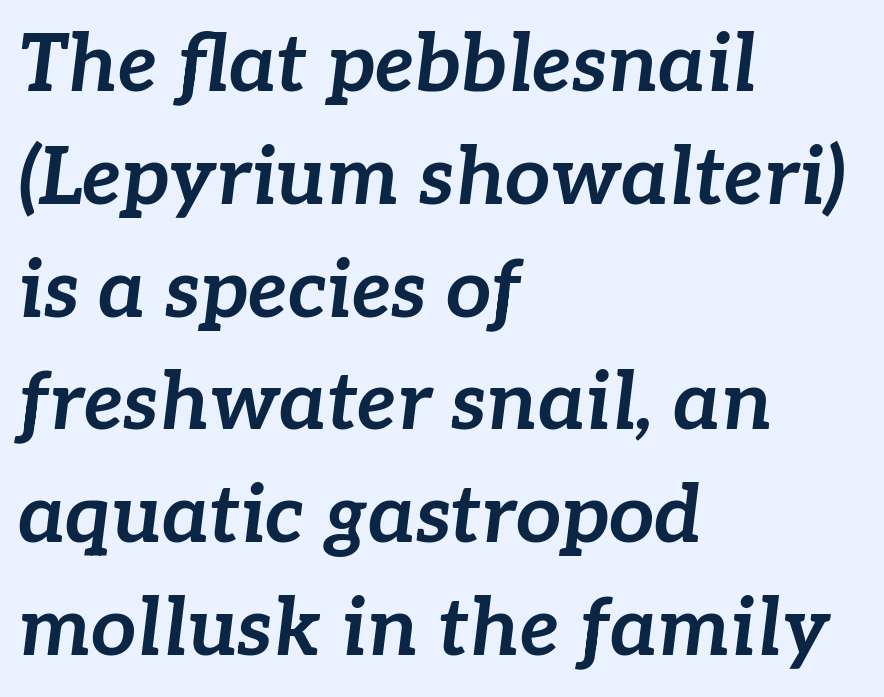
{"italic": "yes", "lean": "right", "slant_degrees": 7, "bold": "yes", "weight": "bold", "width": "normal", "stroke_contrast": "low", "x_height": "medium", "monospaced": "no", "underline": "no", "align": "left", "line_spacing": "normal", "line_spacing_ratio": 1.41, "letter_spacing": "normal", "letter_spacing_em": 0.0, "glyph_px": 80}
